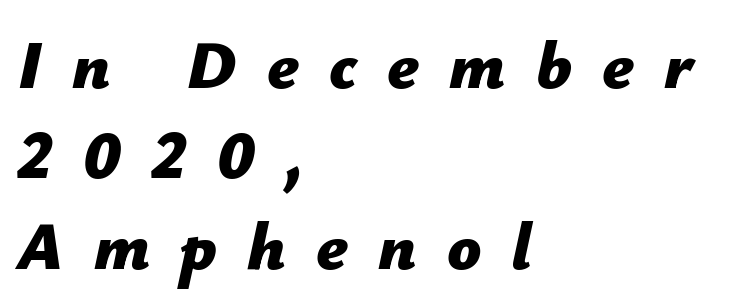
The image shows 67 px bold type, italic (leaning right); set left-aligned, normal line spacing (1.35x), unusually wide letter spacing (+0.45 em), not underlined; low stroke contrast and a medium x-height.
